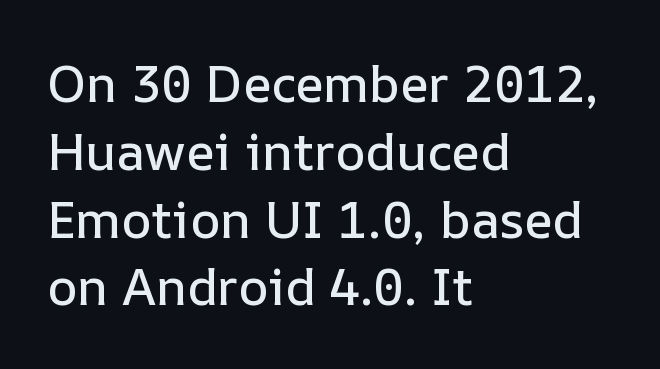
{"italic": "no", "width": "normal", "stroke_contrast": "low", "x_height": "medium", "monospaced": "no", "underline": "no", "align": "left", "line_spacing": "normal", "line_spacing_ratio": 1.33, "letter_spacing": "normal", "letter_spacing_em": 0.0, "glyph_px": 51}
